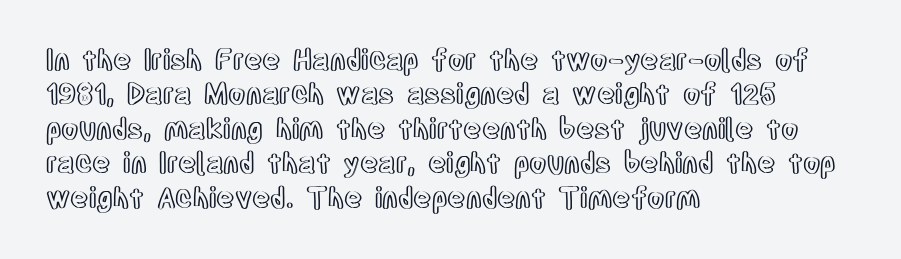
The image shows 28 px condensed type, upright; set left-aligned, line spacing 1.23x, normal letter spacing, not underlined; a large x-height.
